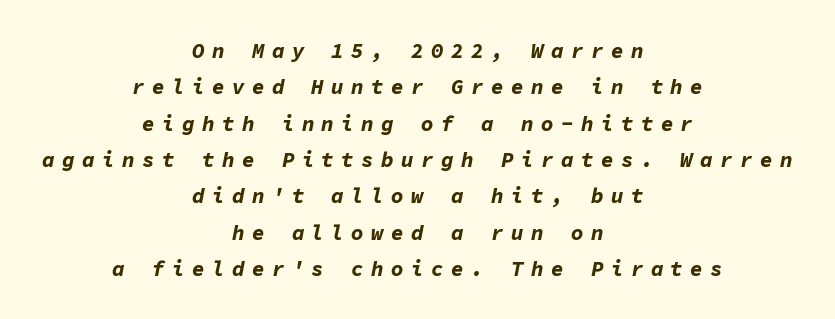
{"italic": "yes", "lean": "right", "slant_degrees": 11, "bold": "yes", "underline": "no", "align": "center", "line_spacing_ratio": 1.73, "letter_spacing": "wide", "letter_spacing_em": 0.35, "glyph_px": 21}
